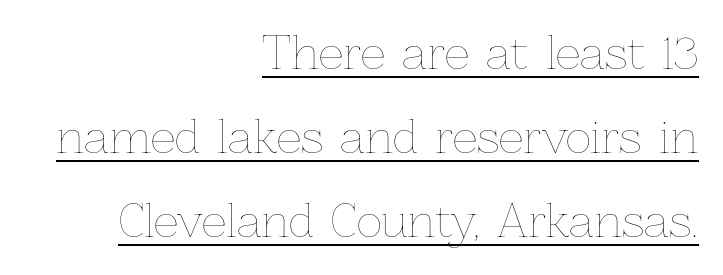
The font is comparable to plain body text, perhaps lighter. Caption: standard tracking, unaltered. Decoration check: the copy is underlined. Honestly, the rows look like they've been pulled way apart. The specimen reads as upright at a glance. You could not count columns in this text — the font is proportionally spaced.
